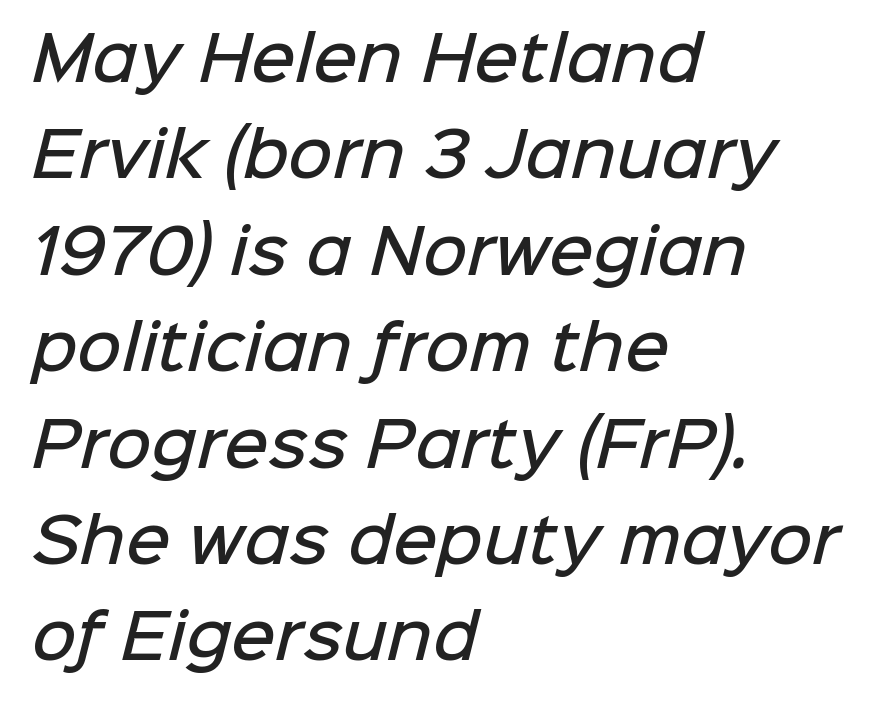
{"serif": "no", "bold": "semi", "weight": "semibold", "width": "normal", "stroke_contrast": "low", "x_height": "medium", "monospaced": "no", "underline": "no", "align": "left", "line_spacing": "normal", "line_spacing_ratio": 1.58, "letter_spacing": "normal", "letter_spacing_em": 0.0, "glyph_px": 61}
